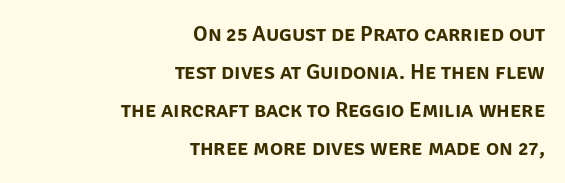
{"italic": "no", "underline": "no", "align": "right", "line_spacing_ratio": 1.73, "letter_spacing": "normal", "letter_spacing_em": 0.0, "glyph_px": 22}
